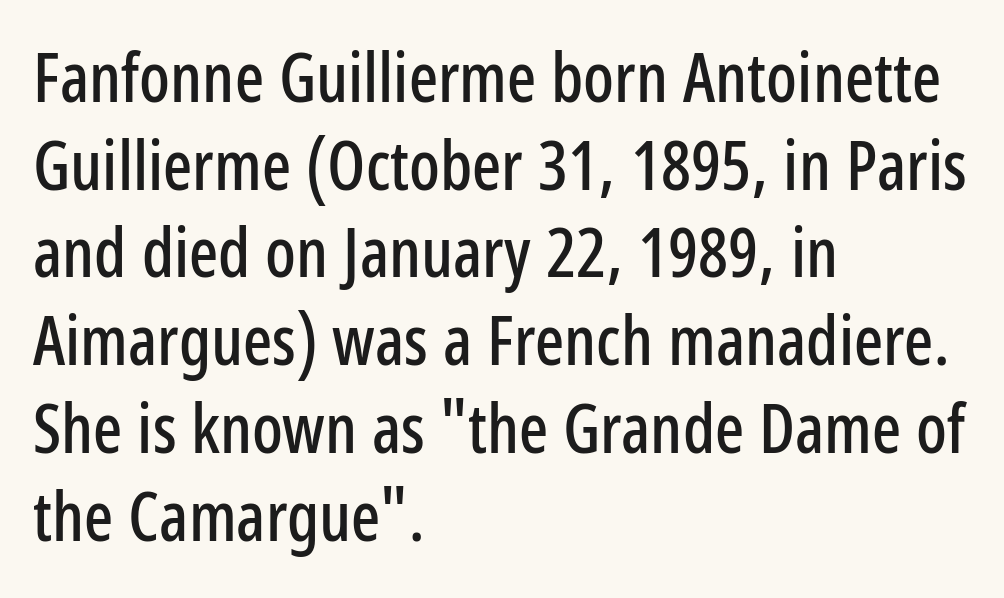
Each letter's strokes conclude bluntly, with no projecting serifs. Is the letter spacing exaggerated? No — it looks like the ordinary default. How would I describe the line gaps? Plain and ordinary. The lettering holds an erect, upright posture throughout. You could not count columns in this text — the font is proportionally spaced. A bare baseline throughout the passage.
